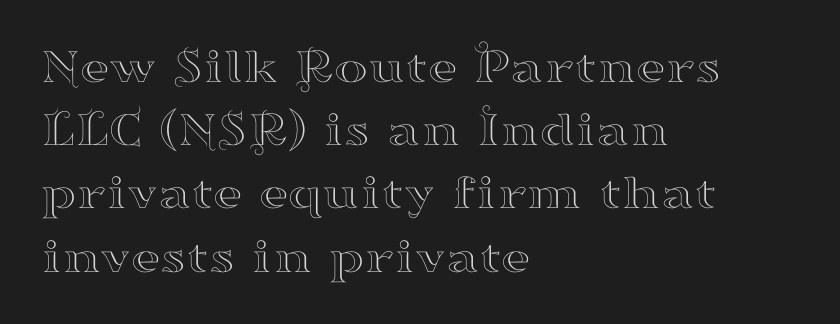
The rendering uses natural spacing where letterforms have individual widths. Has an underline been added? It has not. The paragraph has a hard left edge and a soft right edge. Letter spacing: default. Posture: upright roman.
